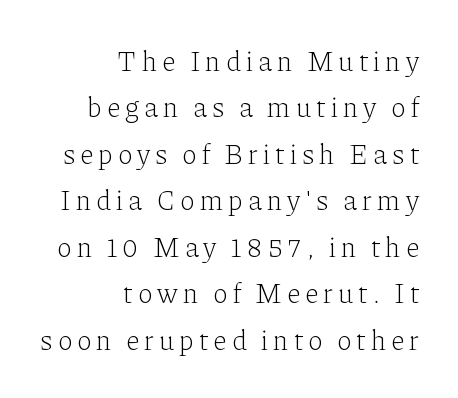
Q: Is the text bold? A: No.
Q: Is the text italic (slanted)? A: No, it is upright.
Q: Is the typeface a serif or a sans-serif typeface? A: Serif.
Q: Is the text underlined? A: No.
Q: How is the paragraph aligned? A: Right-aligned.
Q: Is the spacing between lines tight, normal or loose? A: Normal.
Q: Width (condensed, normal, or wide)? A: Normal.
Q: Stroke contrast? A: Low.
Q: x-height? A: Medium.
Q: Monospaced? A: No.
